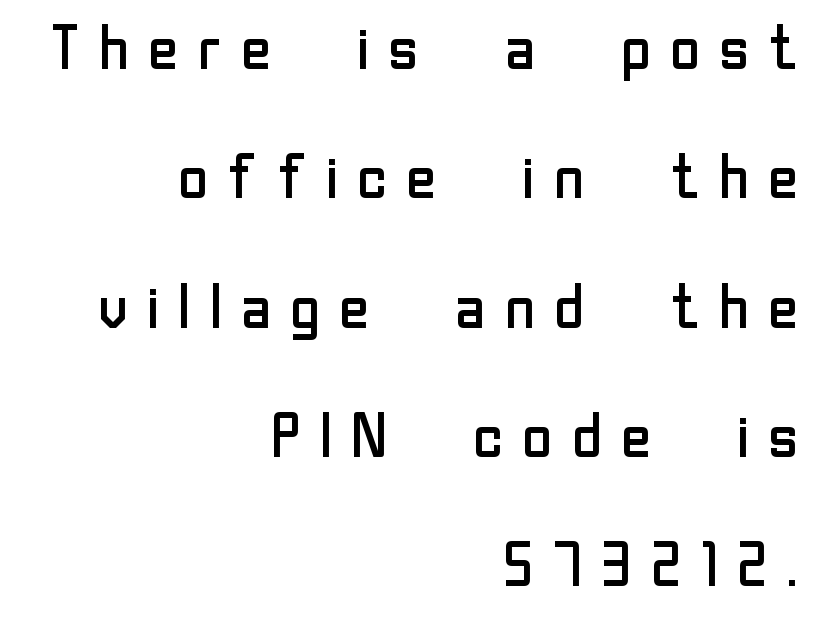
The image shows 61 px regular-weight sans-serif type, upright; set right-aligned, loose line spacing (2.12x), unusually wide letter spacing (+0.22 em), not underlined; low stroke contrast and a medium x-height.
